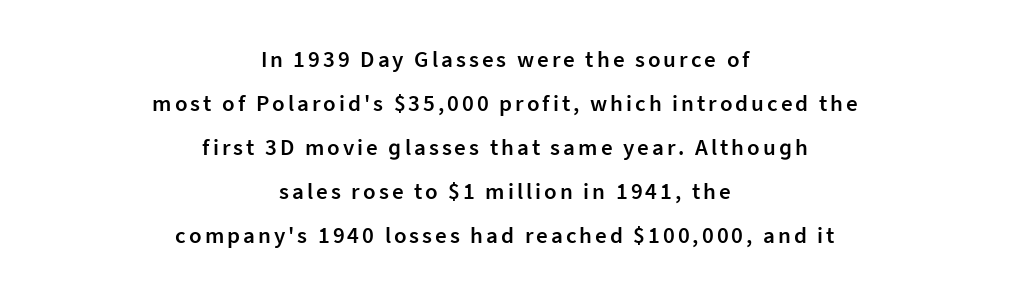
The line-height multiplier appears high, well above default. Typesetter's note: demi weight, one step under bold. Any mark beneath the type? The region is blank. A centered setting, common on invitations and titles, is used for this passage. Ascenders rise straight up at ninety degrees.
